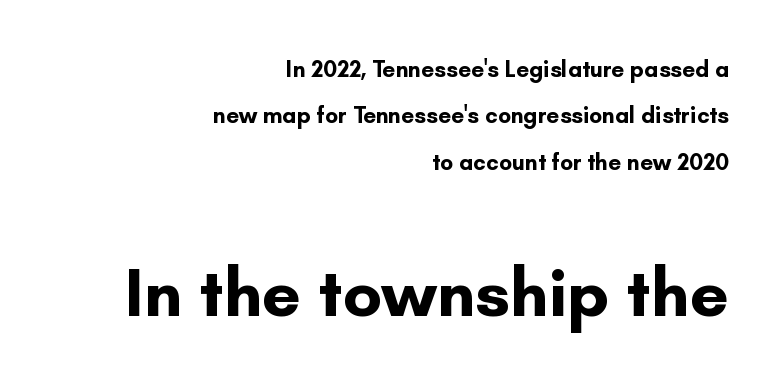
The face used here appears at its bigger size in the lower chunk. Bold? Absolutely — the strokes are thick and heavy. If you drew a ruler down the right edge, every line would touch it. I'd call this a sans setting — the letters go barefoot. Each new line begins a long way beneath the previous one.
